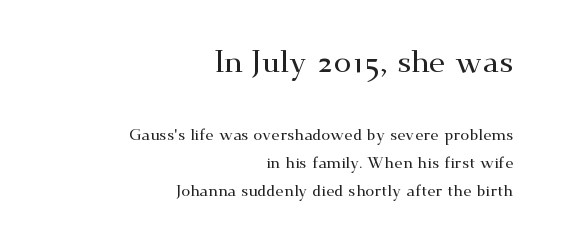
The image shows 31 px wide serif type, upright; set right-aligned, line spacing 1.73x, normal letter spacing, not underlined; the first (top) block is 1.94x larger; medium stroke contrast and a small x-height.
